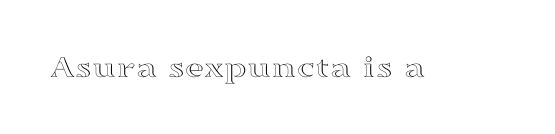
Note the varied advance widths — an 'i' is clearly narrower than an 'm'. Is there any slant? The stems are plumb. A bare baseline throughout the passage. The letterforms sit shoulder to shoulder at normal distance.
